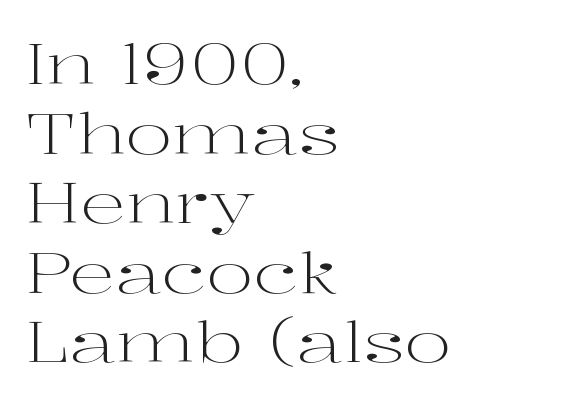
Plain, unruled lines of type. The rendering shows small feet on the letterforms — a serif design. No italicization has been applied; the sample stays upright. Character widths vary here, with narrow letters taking less room than wide ones. Each word holds together tightly as a unit, with standard inter-letter gaps. The characters are drawn with everyday or finer stroke widths.
